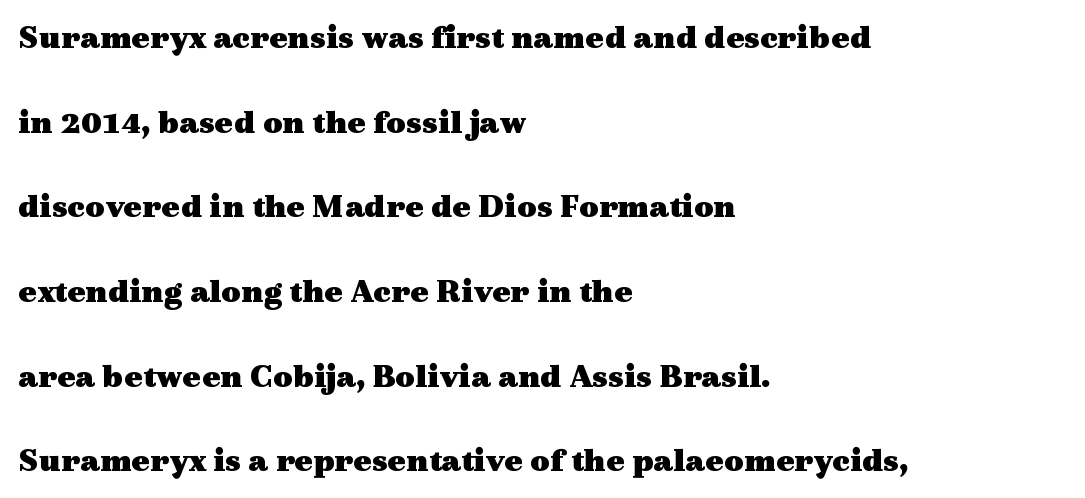
Q: Is the text bold? A: Yes.
Q: Is the text italic (slanted)? A: No, it is upright.
Q: Is the typeface a serif or a sans-serif typeface? A: Serif.
Q: Is the text underlined? A: No.
Q: How is the paragraph aligned? A: Left-aligned.
Q: Is the spacing between letters normal or unusually wide? A: Normal.
Q: Is the spacing between lines tight, normal or loose? A: Loose.
Q: Width (condensed, normal, or wide)? A: Wide.
Q: x-height? A: Medium.
Q: Monospaced? A: No.
